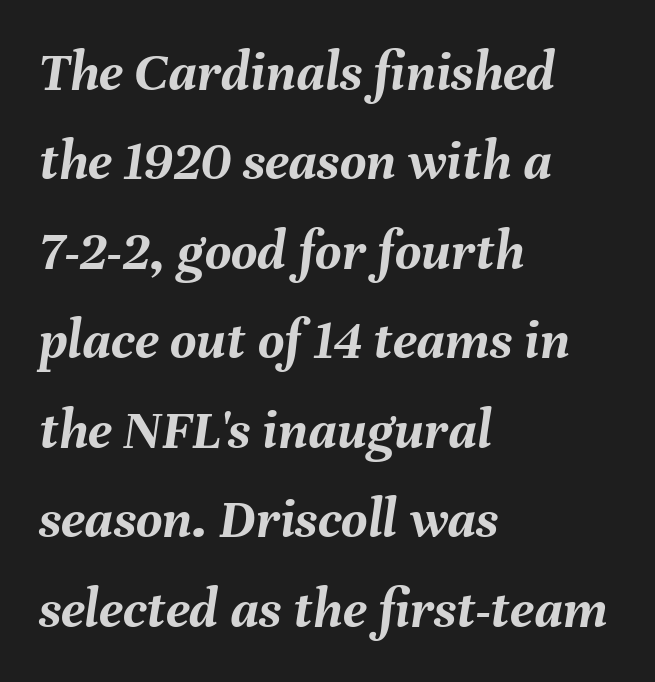
The image shows 57 px semibold type, italic (leaning right); set left-aligned, normal line spacing (1.57x), normal letter spacing, not underlined; medium stroke contrast and a medium x-height.
